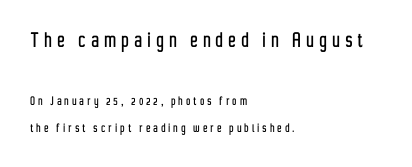
The image shows 24 px text type, upright; set left-aligned, loose line spacing (1.91x), unusually wide letter spacing (+0.24 em), not underlined; the first (top) block is 1.71x larger.
